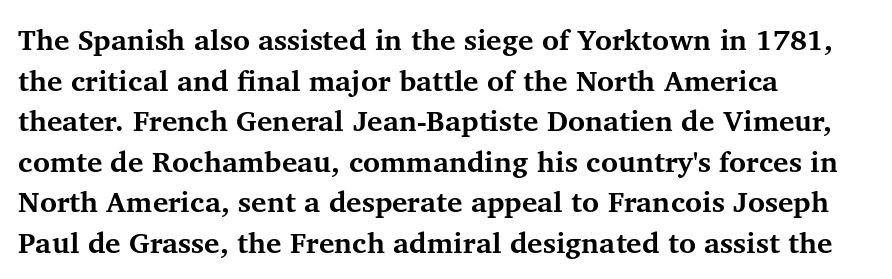
Q: Is the text bold? A: Yes.
Q: Is the text italic (slanted)? A: No, it is upright.
Q: Is the typeface a serif or a sans-serif typeface? A: Serif.
Q: Is the text underlined? A: No.
Q: How is the paragraph aligned? A: Left-aligned.
Q: Is the spacing between letters normal or unusually wide? A: Normal.
Q: Is the spacing between lines tight, normal or loose? A: Normal.
Q: Width (condensed, normal, or wide)? A: Normal.
Q: Stroke contrast? A: Medium.
Q: x-height? A: Medium.
Q: Monospaced? A: No.
